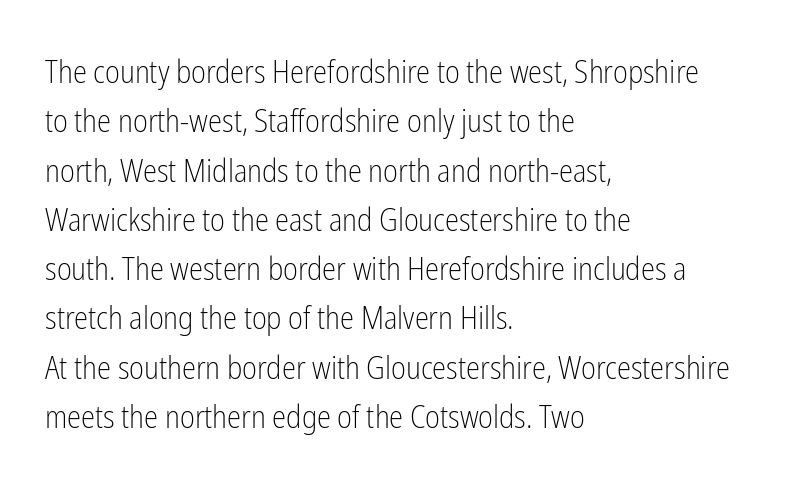
In terms of letterform style, serifs are entirely absent. The face used here is proportionally spaced, like ordinary book or web type. The letters look calm and open, with moderate or lighter stems. The gaps between neighbouring characters are ordinary and unremarkable. The paragraph shown leans on its left margin.
